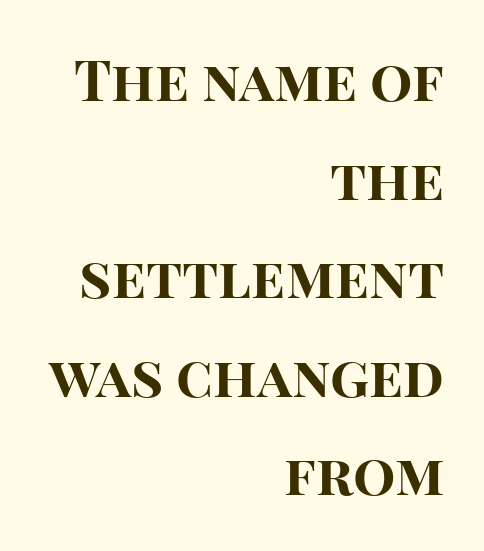
The compositor pushed each line to the right boundary. The letters are bold, with thick, heavy strokes. There is no visible air inserted between adjacent glyphs. If you drew a line through each stem, it would be perfectly vertical.
